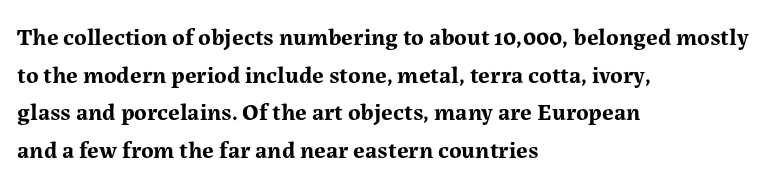
Q: Is the text bold? A: Yes.
Q: Is the text italic (slanted)? A: No, it is upright.
Q: Is the text underlined? A: No.
Q: How is the paragraph aligned? A: Left-aligned.
Q: Is the spacing between letters normal or unusually wide? A: Normal.
Q: Is the spacing between lines tight, normal or loose? A: Normal.
